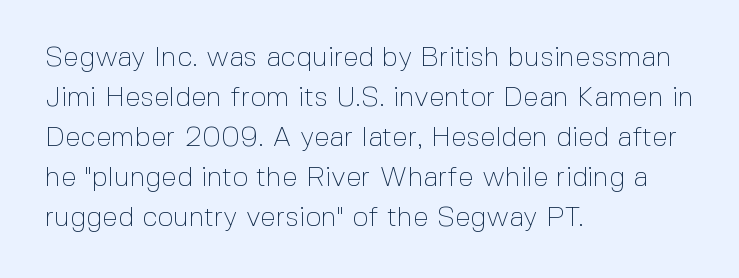
You could call the tracking neutral — neither tight nor loose. This sample is left-justified, so line endings fall wherever the words run out. Check under the words: just untouched page. Counters stay open thanks to moderate or lighter strokes. Tall strokes in this sample are plumb rather than angled. Reading down the column, the eye jumps a familiar distance to each next line.
